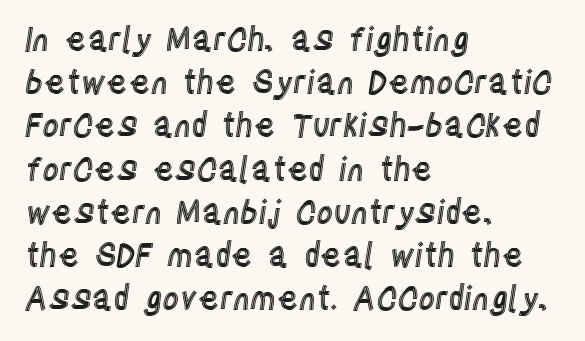
Q: Is the text italic (slanted)? A: Yes.
Q: Is the text underlined? A: No.
Q: How is the paragraph aligned? A: Left-aligned.
Q: Is the spacing between letters normal or unusually wide? A: Normal.
Q: Is the spacing between lines tight, normal or loose? A: Normal.
Q: Width (condensed, normal, or wide)? A: Condensed.
Q: x-height? A: Large.
Q: Monospaced? A: No.
